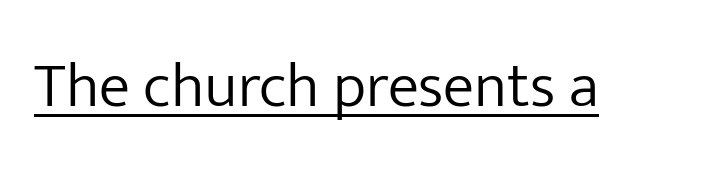
Varying glyph widths throughout — classic text-font behaviour. This reads as an unemphasized weight, regular at the heaviest. Looks like someone drew a line under every word here. Standard letterfit; no display-style spreading of the glyphs. A typesetter would mark this as roman, not italic. Look at the bottom of the vertical strokes: they stop flat, with no serifs.
